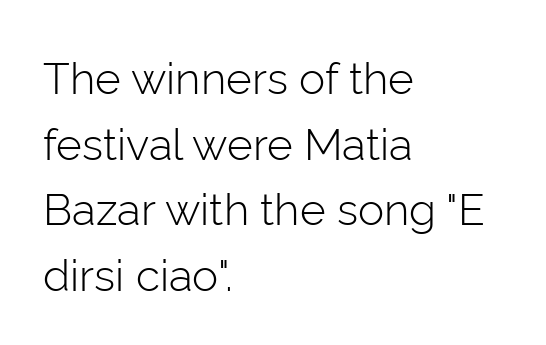
This is roman type, the default non-slanted kind. The letters advance in unequal steps, a hallmark of proportional type. Layout note: lines flush left. The designer went with a sans here, leaving each stem footless. Descenders hang freely into open space.
